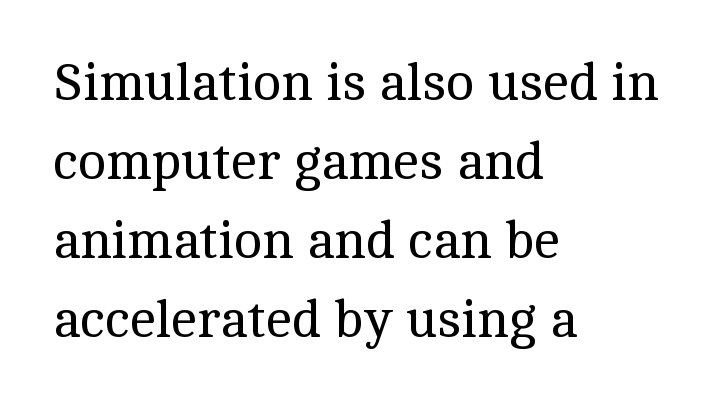
The image shows 53 px regular-weight serif type, upright; set left-aligned, normal line spacing (1.49x), normal letter spacing, not underlined; a medium x-height.
